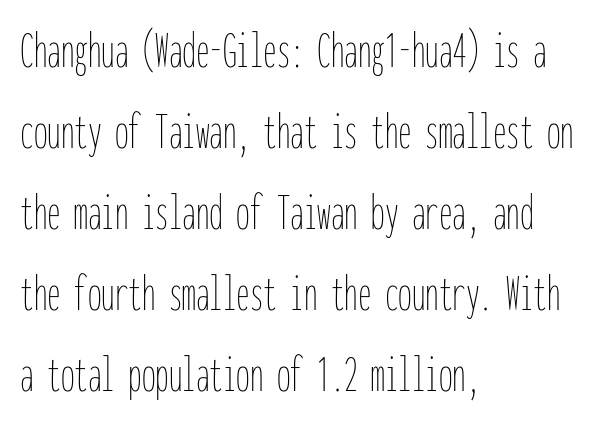
{"italic": "no", "bold": "no", "weight": "thin", "width": "condensed", "stroke_contrast": "low", "x_height": "medium", "monospaced": "yes", "underline": "no", "align": "left", "line_spacing": "normal", "line_spacing_ratio": 1.5, "letter_spacing": "normal", "letter_spacing_em": 0.0, "glyph_px": 54}
